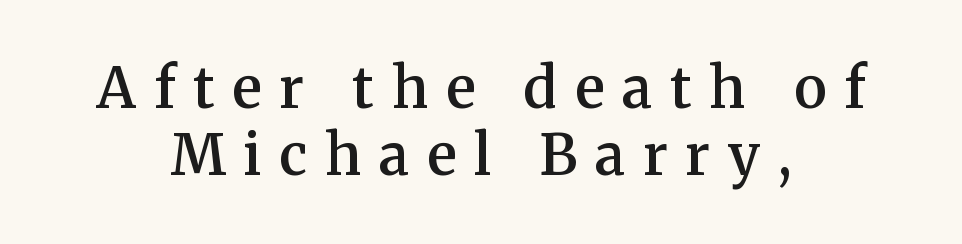
{"serif": "yes", "italic": "no", "bold": "semi", "weight": "semibold", "width": "normal", "stroke_contrast": "medium", "x_height": "medium", "monospaced": "no", "underline": "no", "align": "center", "line_spacing_ratio": 1.2, "letter_spacing": "wide", "letter_spacing_em": 0.32, "glyph_px": 56}
